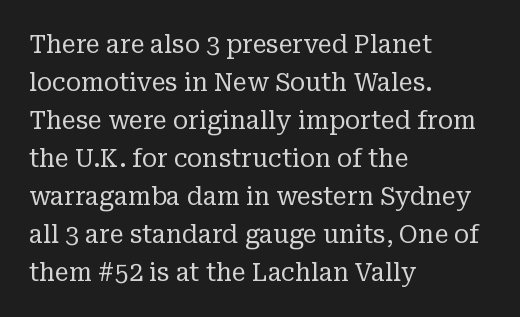
The font's upright variant was chosen for this text. The specimen omits any rule beneath the text block's lines. All the whitespace from short lines collects on the right. Tracking here is standard; glyphs follow each other at the usual distance.
